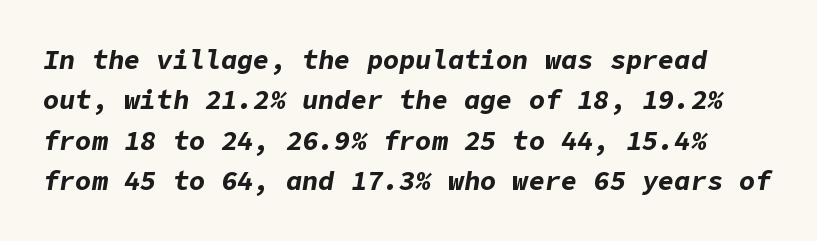
{"italic": "yes", "lean": "right", "slant_degrees": 9, "bold": "yes", "underline": "no", "line_spacing": "normal", "line_spacing_ratio": 1.5, "letter_spacing": "normal", "letter_spacing_em": 0.0, "glyph_px": 27}
